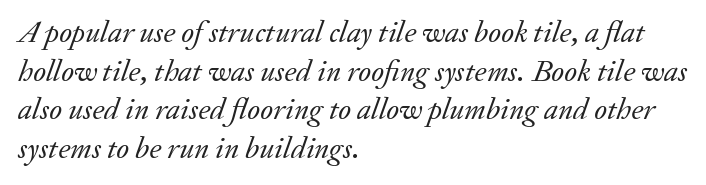
Q: Is the text bold? A: No.
Q: Is the text italic (slanted)? A: Yes, it leans right by about 20 degrees.
Q: Is the typeface a serif or a sans-serif typeface? A: Serif.
Q: Is the text underlined? A: No.
Q: How is the paragraph aligned? A: Left-aligned.
Q: Is the spacing between letters normal or unusually wide? A: Normal.
Q: Is the spacing between lines tight, normal or loose? A: Normal.
Q: Width (condensed, normal, or wide)? A: Normal.
Q: Stroke contrast? A: Low.
Q: x-height? A: Small.
Q: Monospaced? A: No.
